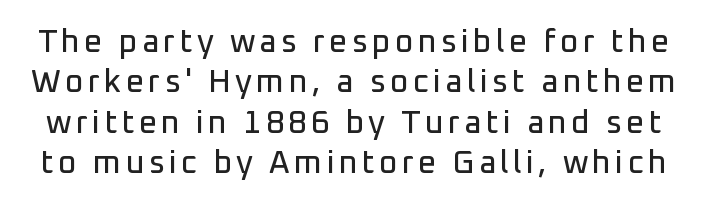
These lines sit exactly where default settings would place them. Nope, not italic — everything's standing straight. The string is rendered with underlining switched off. Looks like regular typesetting: each glyph gets only the width it needs.
